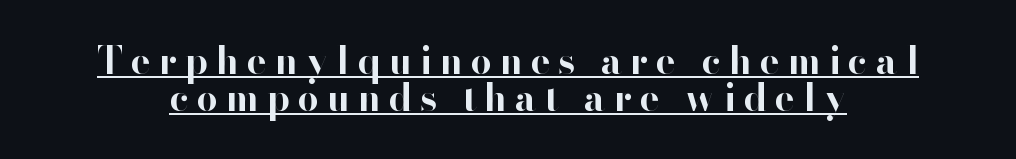
The image shows 37 px bold sans-serif type, upright; set tight line spacing (1.01x), unusually wide letter spacing (+0.22 em), underlined; high stroke contrast and a small x-height.
